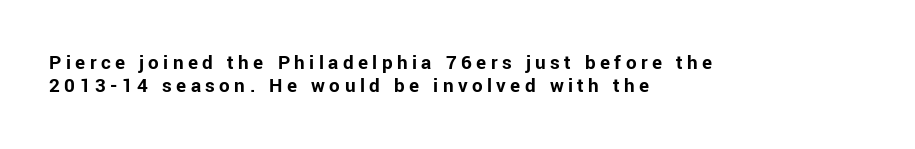
A clean baseline with only descenders dipping below it. The tracking reads as deliberately expanded to a designer's eye. The paragraph shown leans on its left margin. Chunky letters — that's bold for sure. In terms of leading, this rendering errs on the cramped side.
